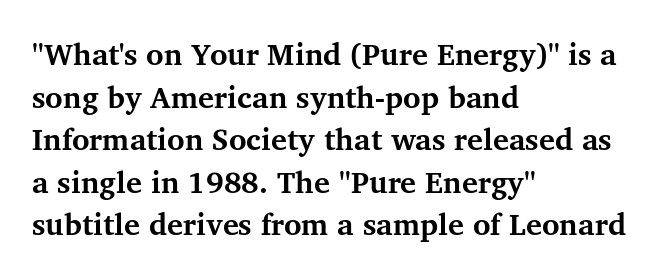
{"serif": "yes", "italic": "no", "bold": "yes", "weight": "bold", "width": "normal", "stroke_contrast": "medium", "x_height": "medium", "monospaced": "no", "underline": "no", "align": "left", "line_spacing": "normal", "line_spacing_ratio": 1.42, "letter_spacing": "normal", "letter_spacing_em": 0.0, "glyph_px": 30}
